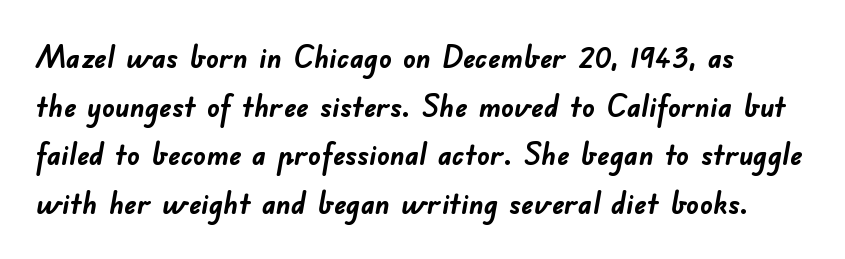
{"serif": "no", "bold": "yes", "weight": "semibold", "width": "normal", "stroke_contrast": "low", "x_height": "small", "monospaced": "no", "underline": "no", "line_spacing": "normal", "line_spacing_ratio": 1.57, "letter_spacing": "normal", "letter_spacing_em": 0.0, "glyph_px": 31}
